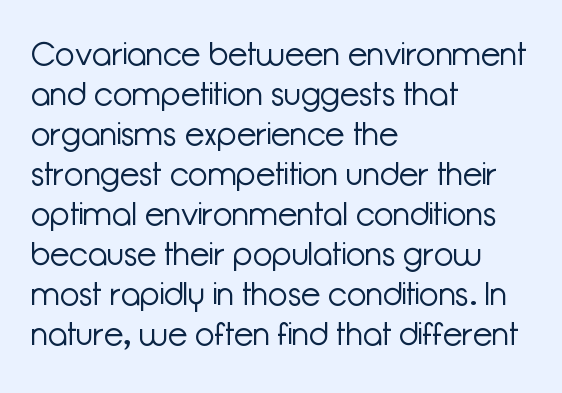
Typeset ragged right — the left edge is the straight one. To sum up the face: it is a sans, with no serifs. Is there much room between lines? A standard amount, neither cramped nor airy. Note the varied advance widths — an 'i' is clearly narrower than an 'm'. The zone under the glyphs is completely vacant.
